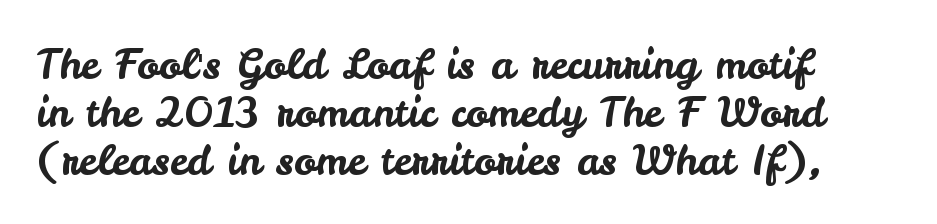
The image shows 41 px sans-serif type; set left-aligned, line spacing 1.17x, normal letter spacing, not underlined; low stroke contrast and a small x-height.
